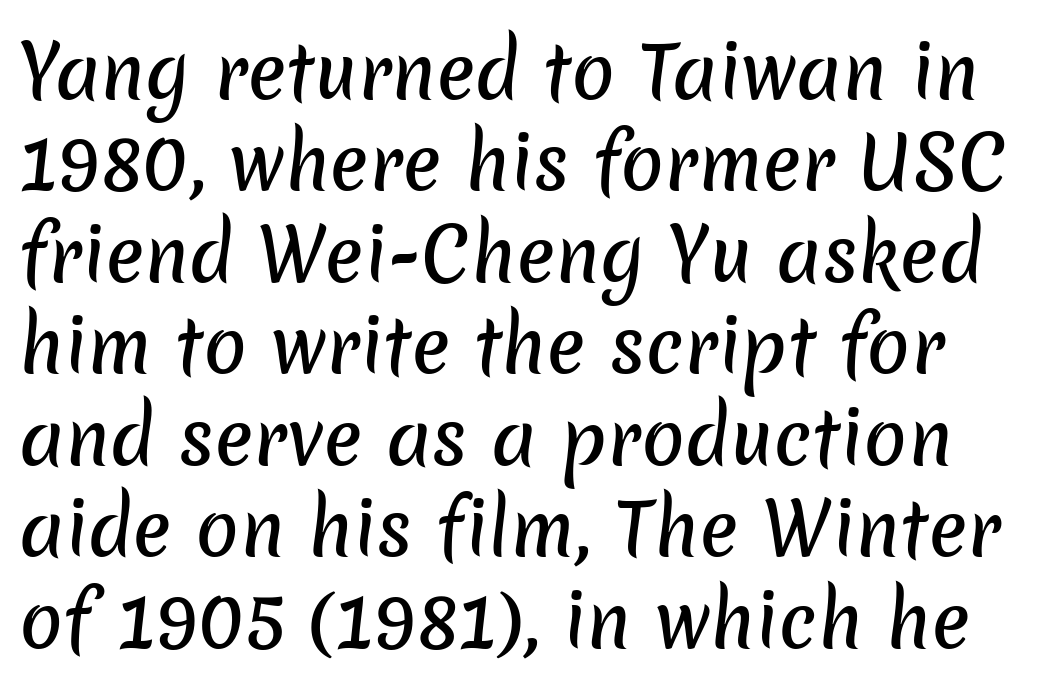
Q: Is the typeface a serif or a sans-serif typeface? A: Sans-serif.
Q: Is the text underlined? A: No.
Q: Is the spacing between letters normal or unusually wide? A: Normal.
Q: Is the spacing between lines tight, normal or loose? A: Normal.
Q: Width (condensed, normal, or wide)? A: Normal.
Q: Stroke contrast? A: Low.
Q: x-height? A: Medium.
Q: Monospaced? A: No.
